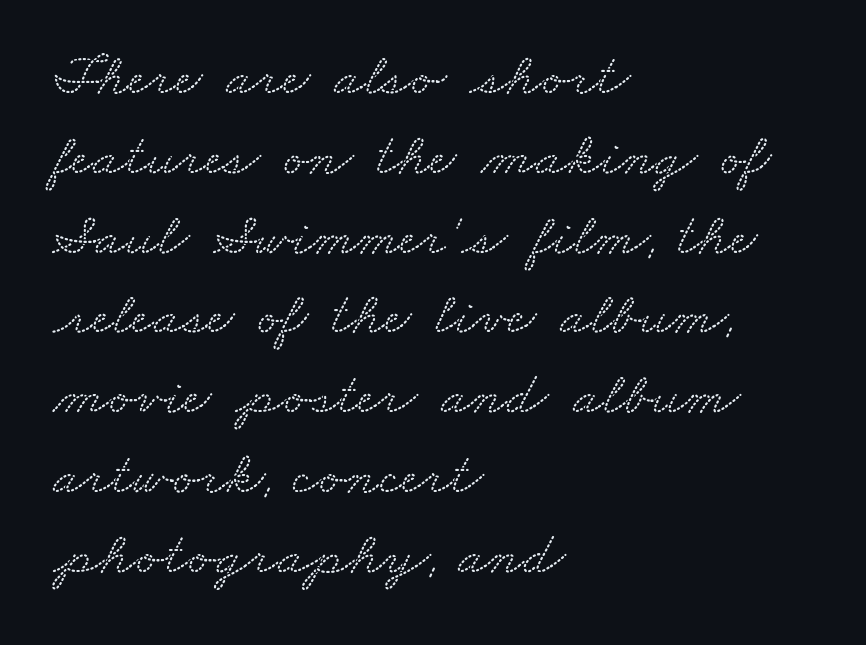
Q: Is the text underlined? A: No.
Q: How is the paragraph aligned? A: Left-aligned.
Q: Is the spacing between letters normal or unusually wide? A: Normal.
Q: Is the spacing between lines tight, normal or loose? A: Normal.
Q: Width (condensed, normal, or wide)? A: Wide.
Q: Stroke contrast? A: Low.
Q: x-height? A: Small.
Q: Monospaced? A: No.
